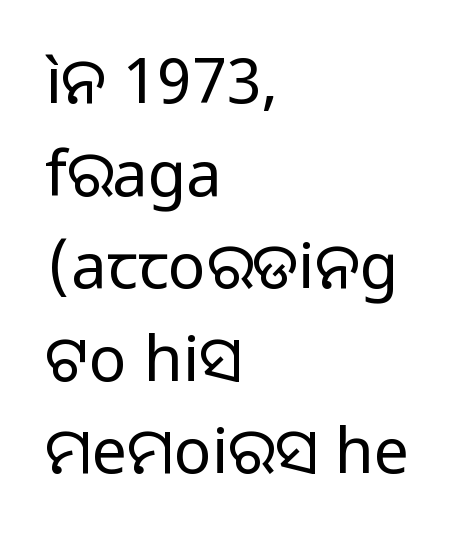
{"serif": "no", "italic": "no", "bold": "no", "weight": "regular", "width": "normal", "stroke_contrast": "low", "x_height": "medium", "monospaced": "no", "underline": "no", "align": "left", "line_spacing": "normal", "line_spacing_ratio": 1.47, "letter_spacing": "normal", "letter_spacing_em": 0.0, "glyph_px": 63}
